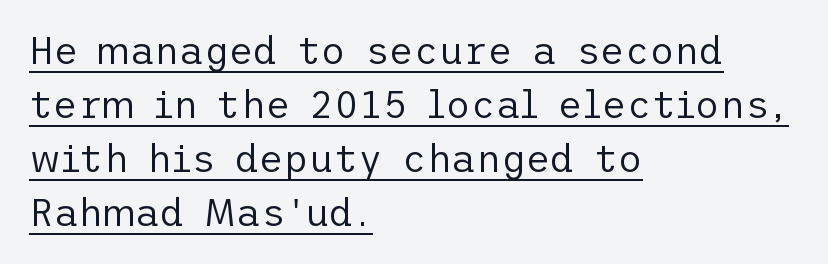
Q: Is the text bold? A: No.
Q: Is the text italic (slanted)? A: No, it is upright.
Q: Is the typeface a serif or a sans-serif typeface? A: Sans-serif.
Q: Is the text underlined? A: Yes.
Q: How is the paragraph aligned? A: Left-aligned.
Q: Is the spacing between letters normal or unusually wide? A: Normal.
Q: Is the spacing between lines tight, normal or loose? A: Normal.
Q: Width (condensed, normal, or wide)? A: Normal.
Q: Stroke contrast? A: Low.
Q: x-height? A: Medium.
